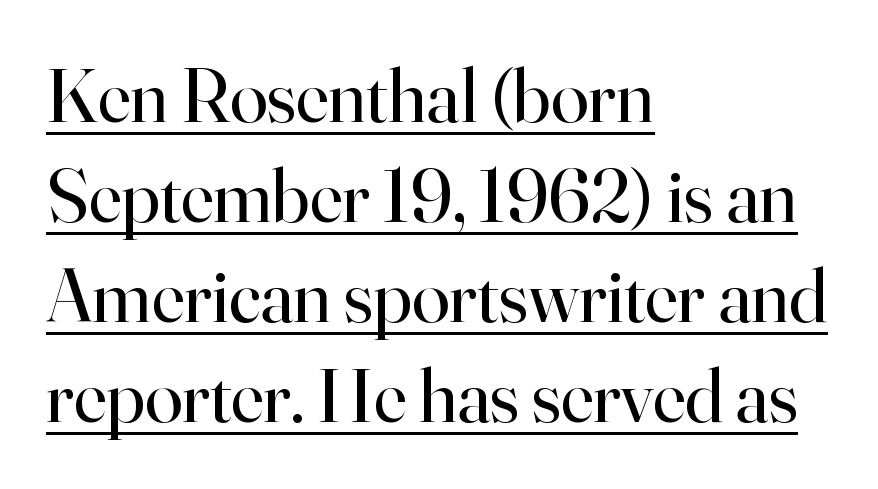
Old-style or modern, the face here clearly has serifs. Looks like regular typesetting: each glyph gets only the width it needs. The type sits square on the baseline with zero lean. The tracking reads as untouched default to a designer's eye.
